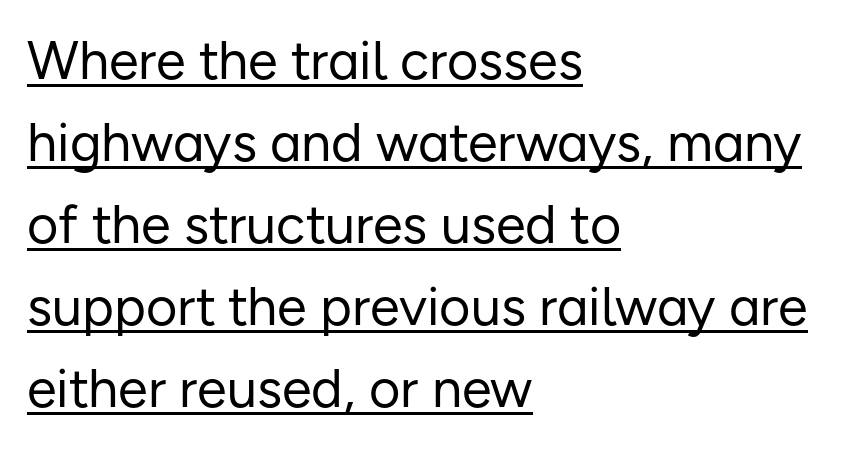
Q: Is the text bold? A: No.
Q: Is the text italic (slanted)? A: No, it is upright.
Q: Is the typeface a serif or a sans-serif typeface? A: Sans-serif.
Q: Is the text underlined? A: Yes.
Q: How is the paragraph aligned? A: Left-aligned.
Q: Is the spacing between letters normal or unusually wide? A: Normal.
Q: Is the spacing between lines tight, normal or loose? A: Normal.
Q: Width (condensed, normal, or wide)? A: Normal.
Q: Stroke contrast? A: Low.
Q: x-height? A: Medium.
Q: Monospaced? A: No.
